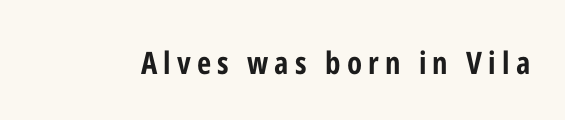
{"serif": "no", "italic": "no", "bold": "yes", "weight": "bold", "width": "condensed", "stroke_contrast": "low", "x_height": "medium", "monospaced": "no", "underline": "no", "letter_spacing": "wide", "letter_spacing_em": 0.2, "glyph_px": 31}
